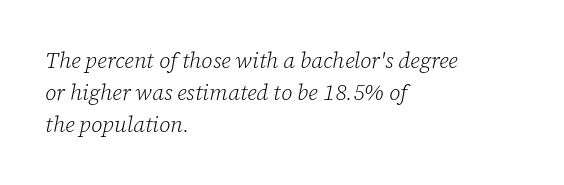
The image shows 22 px text type, italic (leaning right); set left-aligned, normal line spacing (1.45x), normal letter spacing, not underlined.
